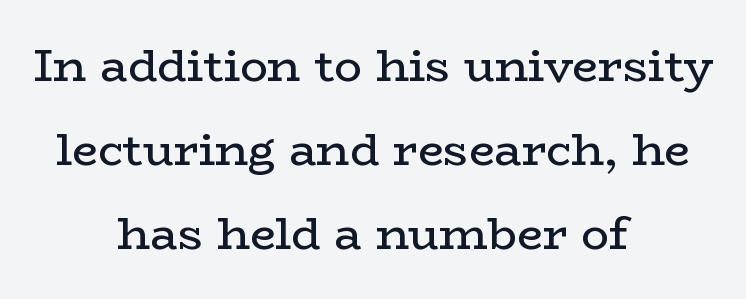
{"serif": "yes", "italic": "no", "bold": "no", "weight": "regular", "width": "wide", "stroke_contrast": "low", "x_height": "medium", "monospaced": "no", "underline": "no", "align": "center", "line_spacing_ratio": 1.83, "letter_spacing": "normal", "letter_spacing_em": 0.0, "glyph_px": 46}
